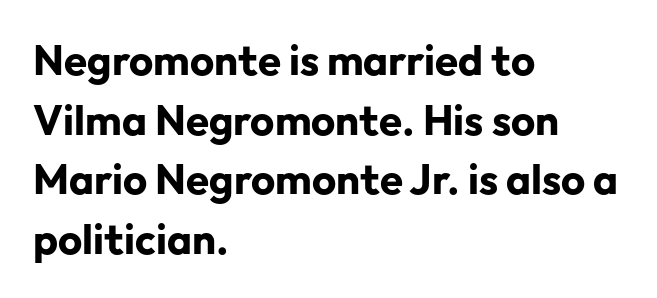
Q: Is the text bold? A: Yes.
Q: Is the text italic (slanted)? A: No, it is upright.
Q: Is the typeface a serif or a sans-serif typeface? A: Sans-serif.
Q: Is the text underlined? A: No.
Q: How is the paragraph aligned? A: Left-aligned.
Q: Is the spacing between letters normal or unusually wide? A: Normal.
Q: Is the spacing between lines tight, normal or loose? A: Normal.
Q: Width (condensed, normal, or wide)? A: Normal.
Q: Stroke contrast? A: Low.
Q: x-height? A: Medium.
Q: Monospaced? A: No.
